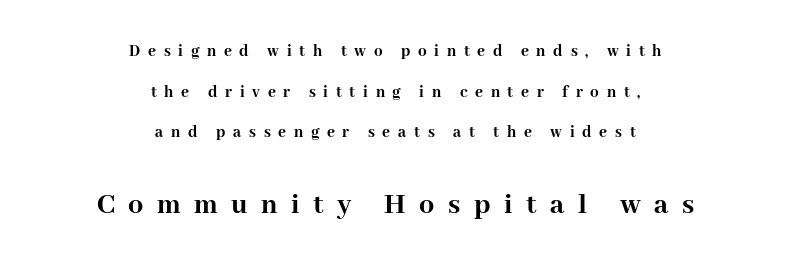
Q: Is the text bold? A: Yes.
Q: Is the text italic (slanted)? A: No, it is upright.
Q: Is the typeface a serif or a sans-serif typeface? A: Serif.
Q: Is the text underlined? A: No.
Q: How is the paragraph aligned? A: Centered.
Q: Is the spacing between letters normal or unusually wide? A: Unusually wide.
Q: Is the spacing between lines tight, normal or loose? A: Loose.
Q: Which block of text is set in a larger size, the first (top) or the second (bottom)? A: The second (bottom) one.
Q: Width (condensed, normal, or wide)? A: Normal.
Q: Stroke contrast? A: High.
Q: x-height? A: Medium.
Q: Monospaced? A: No.
